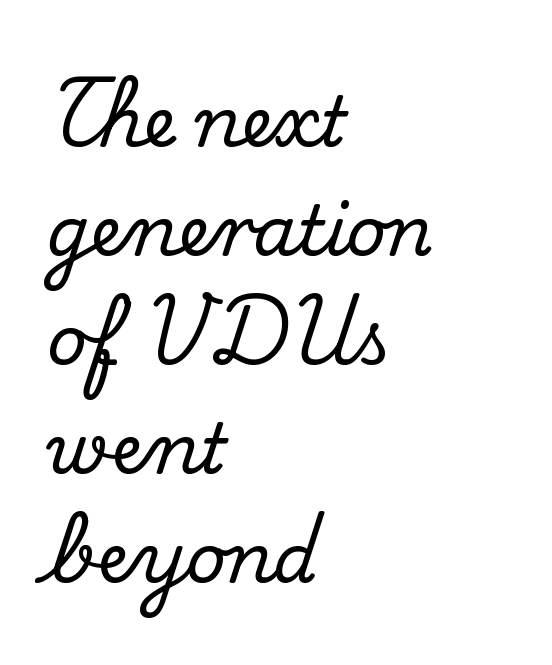
The image shows 69 px serif type; set left-aligned, normal line spacing (1.58x), normal letter spacing, not underlined; medium stroke contrast and a small x-height.
